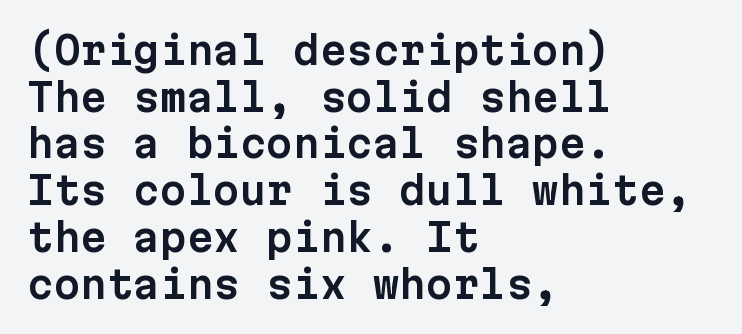
Do the letters lean? They stand straight. Look at the tracking — it's just the regular setting, nothing added. Is this a sans? Yes — the strokes have no serifs. Left-aligned paragraph, ragged on the right.
